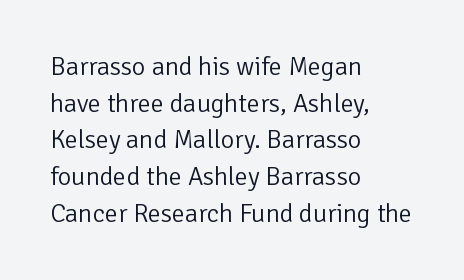
In CSS terms this would be text-align: left. The words here are not underlined. The font is comparable to plain body text, perhaps lighter. Every character sits straight up, as roman type does. The vertical gap from one line to the next is medium. Compared with typical body copy, the letter spacing here is the same.
